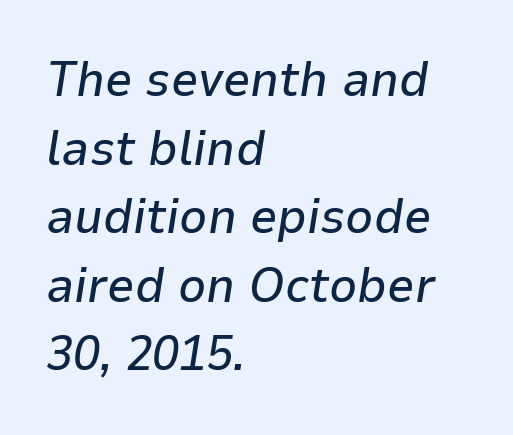
Horizontal bands of white between lines are of average thickness. One-word summary of the alignment: left. The letters advance in unequal steps, a hallmark of proportional type. A clean baseline with only descenders dipping below it.
